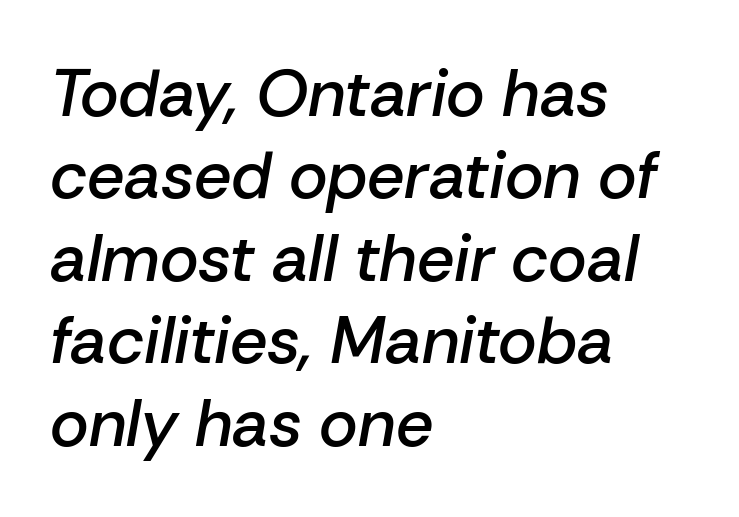
Q: Is the text bold? A: Semi-bold.
Q: Is the text italic (slanted)? A: Yes, it leans right by about 10 degrees.
Q: Is the text underlined? A: No.
Q: How is the paragraph aligned? A: Left-aligned.
Q: Is the spacing between letters normal or unusually wide? A: Normal.
Q: Is the spacing between lines tight, normal or loose? A: Normal.
Q: Width (condensed, normal, or wide)? A: Normal.
Q: Stroke contrast? A: Low.
Q: x-height? A: Medium.
Q: Monospaced? A: No.
